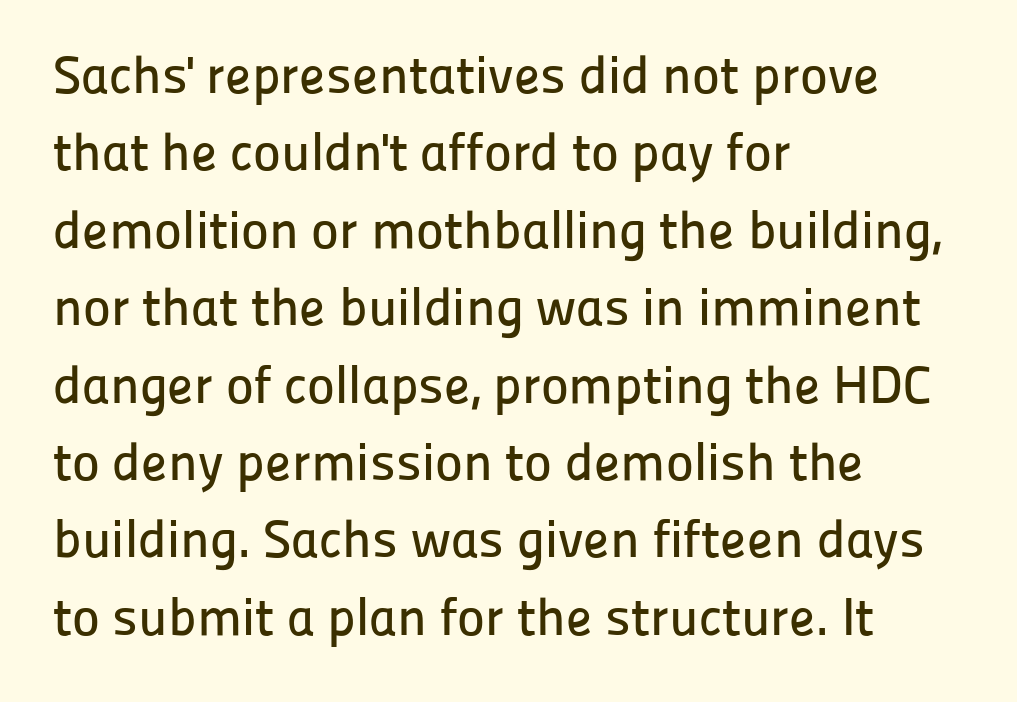
The image shows 53 px sans-serif type, upright; set left-aligned, normal line spacing (1.46x), normal letter spacing, not underlined; low stroke contrast and a medium x-height.
